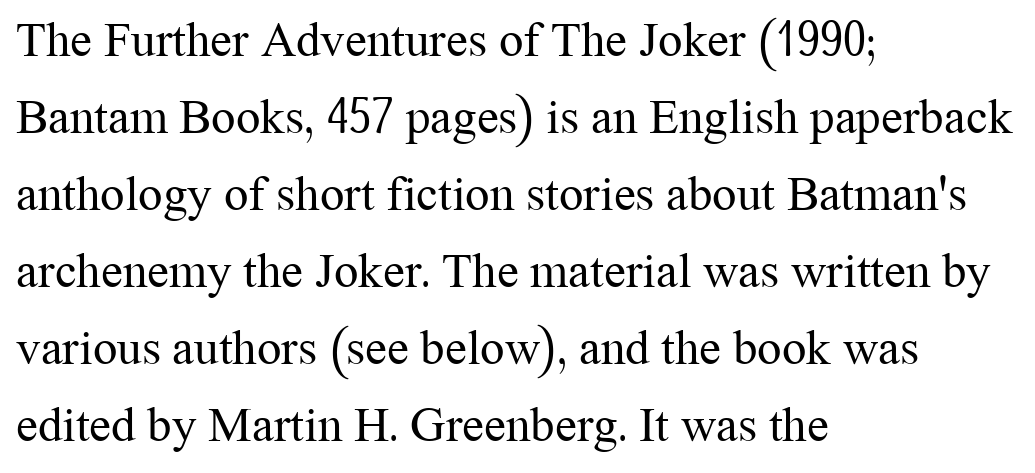
The image shows 49 px regular-weight serif type, upright; set left-aligned, normal line spacing (1.57x), normal letter spacing, not underlined; medium stroke contrast and a medium x-height.
